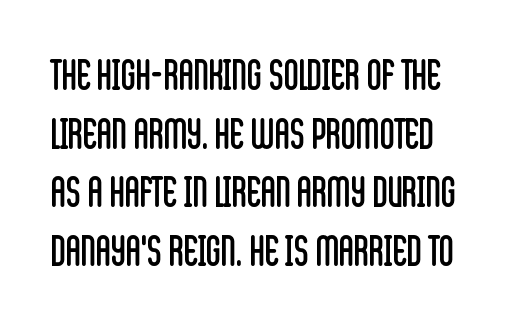
Q: Is the text bold? A: No.
Q: Is the text italic (slanted)? A: No, it is upright.
Q: Is the typeface a serif or a sans-serif typeface? A: Sans-serif.
Q: Is the text underlined? A: No.
Q: Is the spacing between letters normal or unusually wide? A: Normal.
Q: Is the spacing between lines tight, normal or loose? A: Normal.
Q: Width (condensed, normal, or wide)? A: Condensed.
Q: Stroke contrast? A: Low.
Q: x-height? A: Large.
Q: Monospaced? A: No.
